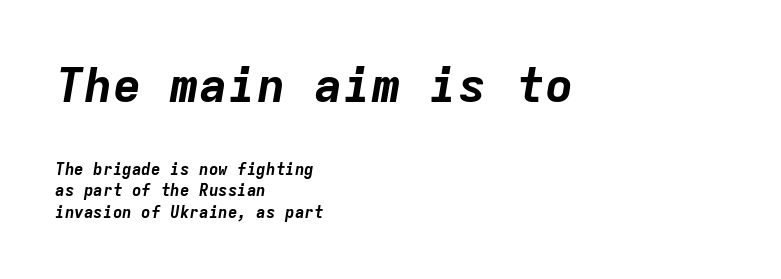
Q: Is the text bold? A: Yes.
Q: Is the text italic (slanted)? A: Yes, it leans right by about 9 degrees.
Q: Is the text underlined? A: No.
Q: How is the paragraph aligned? A: Left-aligned.
Q: Is the spacing between letters normal or unusually wide? A: Normal.
Q: Is the spacing between lines tight, normal or loose? A: Normal.
Q: Which block of text is set in a larger size, the first (top) or the second (bottom)? A: The first (top) one.
Q: Width (condensed, normal, or wide)? A: Normal.
Q: Stroke contrast? A: Low.
Q: x-height? A: Medium.
Q: Monospaced? A: Yes.
